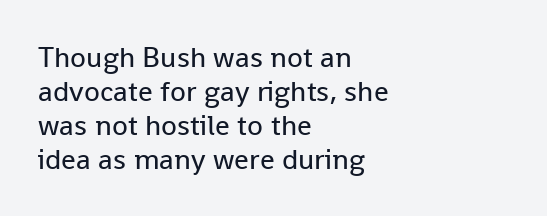
Q: Is the text bold? A: No.
Q: Is the text italic (slanted)? A: No, it is upright.
Q: Is the typeface a serif or a sans-serif typeface? A: Sans-serif.
Q: Is the text underlined? A: No.
Q: How is the paragraph aligned? A: Left-aligned.
Q: Is the spacing between letters normal or unusually wide? A: Normal.
Q: Width (condensed, normal, or wide)? A: Normal.
Q: Stroke contrast? A: Low.
Q: x-height? A: Medium.
Q: Monospaced? A: No.
